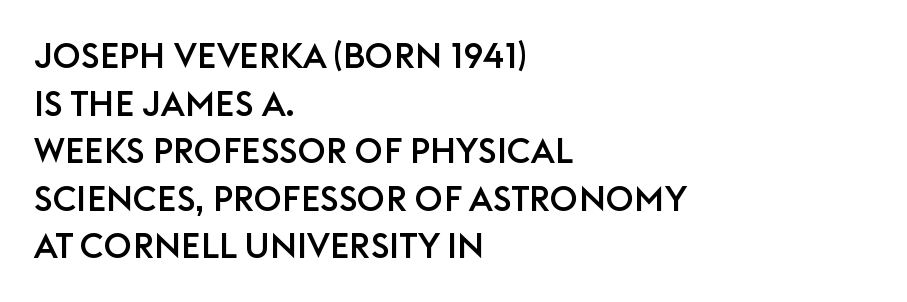
{"serif": "no", "italic": "no", "width": "normal", "stroke_contrast": "low", "x_height": "large", "monospaced": "no", "underline": "no", "align": "left", "line_spacing": "normal", "line_spacing_ratio": 1.36, "letter_spacing": "normal", "letter_spacing_em": 0.0, "glyph_px": 35}
